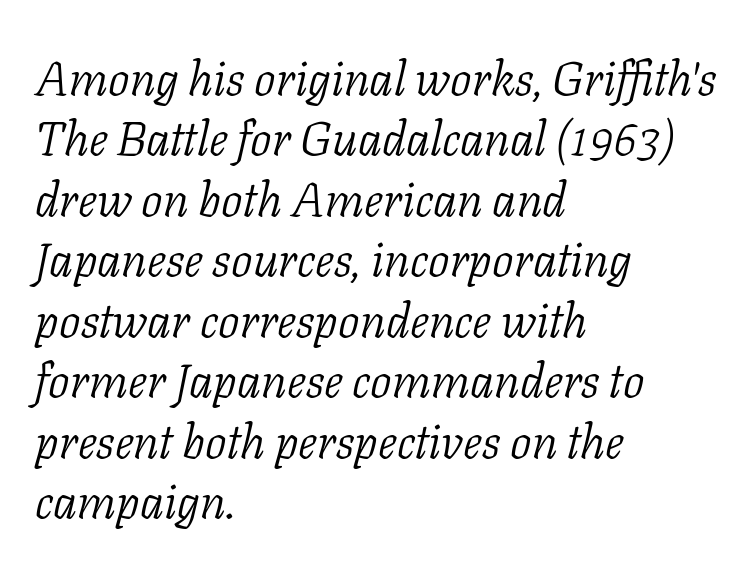
The image shows 48 px light serif type, italic (leaning right); set left-aligned, normal line spacing (1.26x), normal letter spacing, not underlined; low stroke contrast and a medium x-height.
